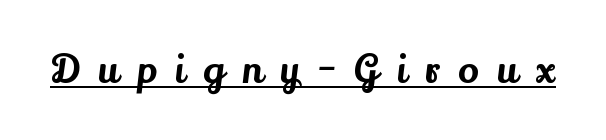
{"serif": "yes", "width": "normal", "stroke_contrast": "medium", "x_height": "small", "monospaced": "no", "underline": "yes", "letter_spacing": "wide", "letter_spacing_em": 0.47, "glyph_px": 39}
